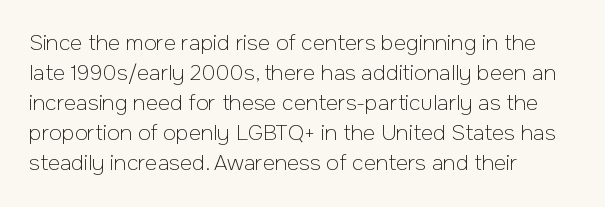
The image shows 21 px text type, upright; set left-aligned, normal line spacing (1.43x), normal letter spacing, not underlined.
